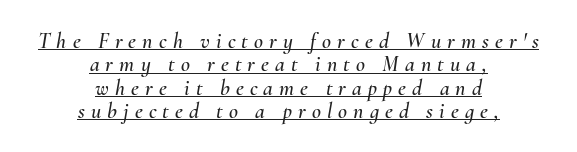
Tracking value appears strongly positive — letters spread wide. Caption: multi-line text, centered on the measure. Baseline-to-baseline distance is barely more than the letter height. The face used here has a pronounced slope to its letters. Caption: lettering with a line underneath.
